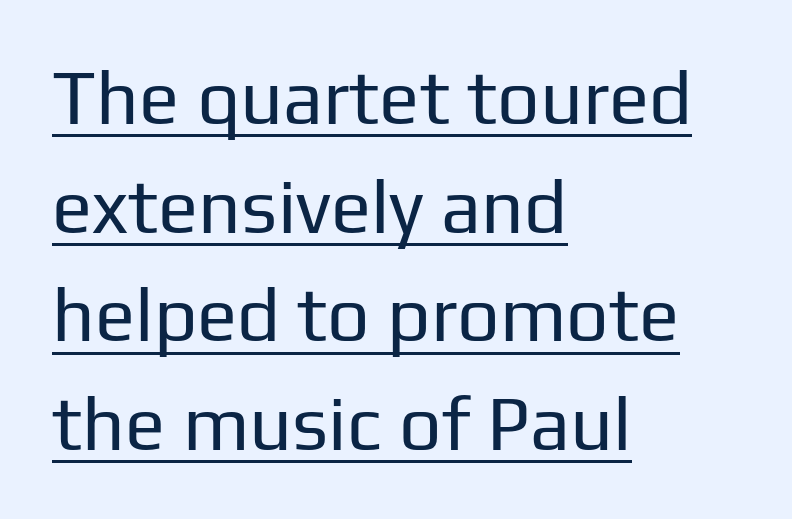
Q: Is the text bold? A: No.
Q: Is the text italic (slanted)? A: No, it is upright.
Q: Is the typeface a serif or a sans-serif typeface? A: Sans-serif.
Q: Is the text underlined? A: Yes.
Q: How is the paragraph aligned? A: Left-aligned.
Q: Is the spacing between letters normal or unusually wide? A: Normal.
Q: Is the spacing between lines tight, normal or loose? A: Normal.
Q: Width (condensed, normal, or wide)? A: Normal.
Q: Stroke contrast? A: Low.
Q: x-height? A: Medium.
Q: Monospaced? A: No.
